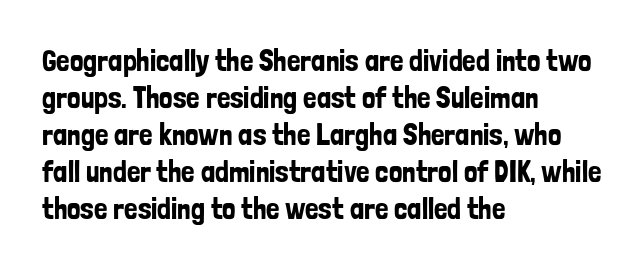
{"serif": "no", "italic": "no", "width": "condensed", "stroke_contrast": "low", "x_height": "medium", "monospaced": "no", "underline": "no", "align": "left", "line_spacing_ratio": 1.23, "letter_spacing": "normal", "letter_spacing_em": 0.0, "glyph_px": 30}
